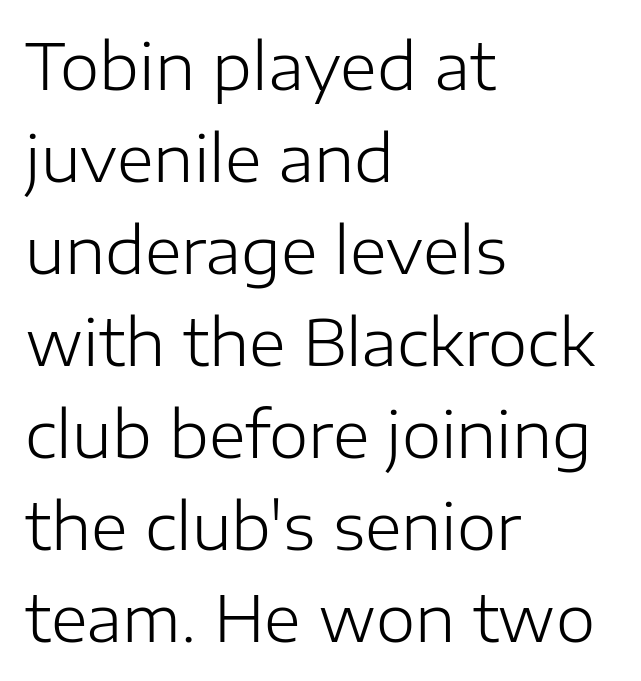
{"serif": "no", "italic": "no", "bold": "no", "weight": "light", "width": "normal", "stroke_contrast": "low", "x_height": "medium", "monospaced": "no", "underline": "no", "align": "left", "line_spacing": "normal", "line_spacing_ratio": 1.46, "letter_spacing": "normal", "letter_spacing_em": 0.0, "glyph_px": 63}
